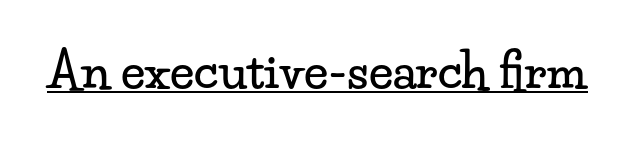
Q: Is the text italic (slanted)? A: No, it is upright.
Q: Is the typeface a serif or a sans-serif typeface? A: Serif.
Q: Is the text underlined? A: Yes.
Q: Is the spacing between letters normal or unusually wide? A: Normal.
Q: Width (condensed, normal, or wide)? A: Wide.
Q: Stroke contrast? A: Low.
Q: x-height? A: Small.
Q: Monospaced? A: No.
